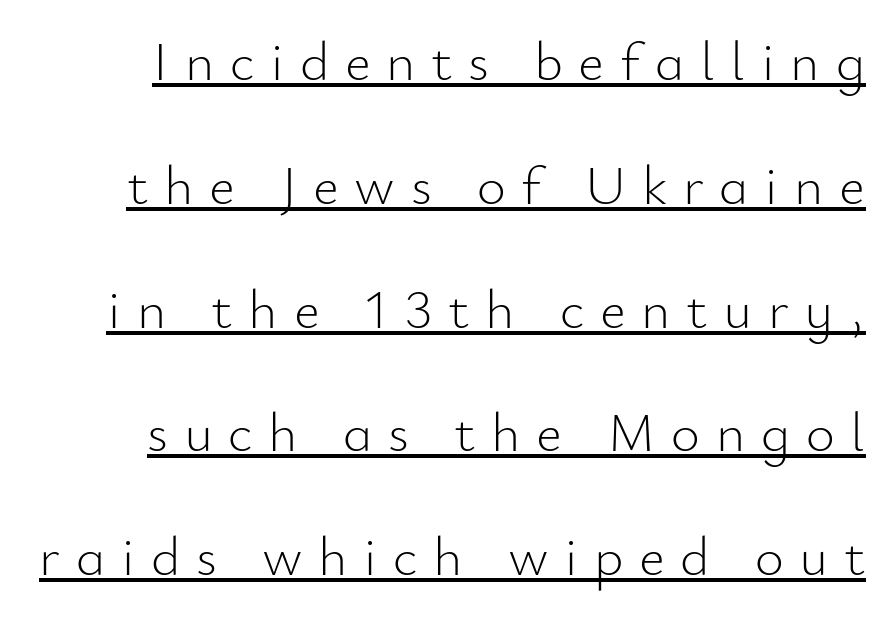
The image shows 56 px light sans-serif type, upright; set loose line spacing (2.21x), unusually wide letter spacing (+0.28 em), underlined; low stroke contrast and a small x-height.
